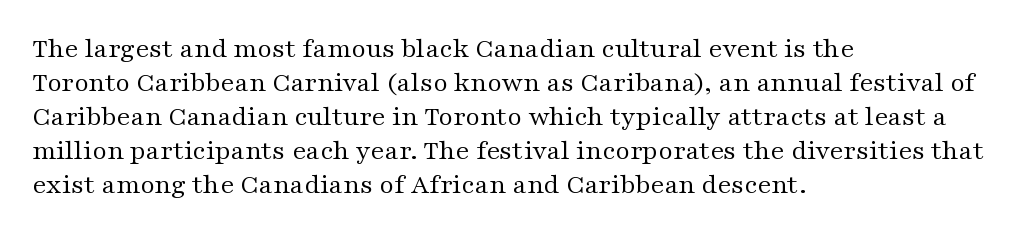
The image shows 28 px regular-weight, wide serif type, upright; set left-aligned, line spacing 1.21x, normal letter spacing, not underlined; medium stroke contrast and a medium x-height.
